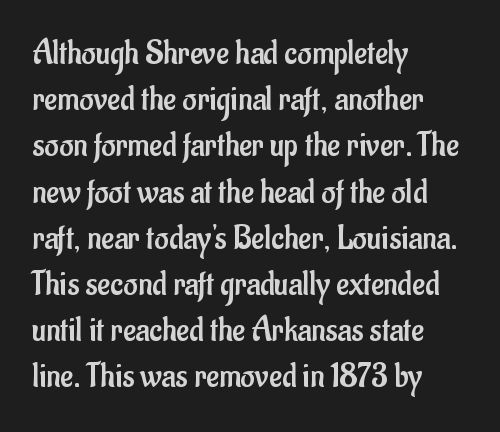
Nope, not italic — everything's standing straight. Is the block centered? No — it sits flush against the left margin. The type is set solid horizontally, with unmodified tracking. No extra ink here — the face is not bold. The passage shown is typeset with a sans-serif family. Type without underlining.
